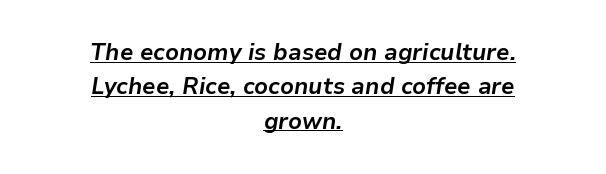
{"italic": "yes", "lean": "right", "slant_degrees": 9, "bold": "yes", "underline": "yes", "align": "center", "line_spacing": "normal", "line_spacing_ratio": 1.49, "letter_spacing": "normal", "letter_spacing_em": 0.0, "glyph_px": 23}
